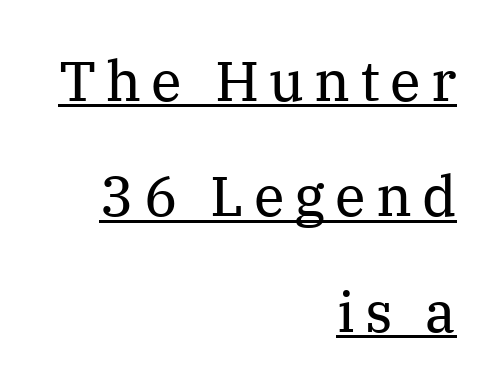
{"serif": "yes", "italic": "no", "bold": "no", "weight": "regular", "width": "normal", "stroke_contrast": "medium", "x_height": "medium", "monospaced": "no", "underline": "yes", "align": "right", "line_spacing": "loose", "line_spacing_ratio": 2.06, "glyph_px": 56}
